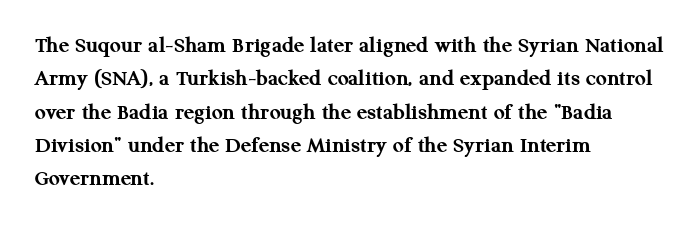
{"italic": "no", "bold": "yes", "underline": "no", "align": "left", "line_spacing": "normal", "line_spacing_ratio": 1.39, "letter_spacing": "normal", "letter_spacing_em": 0.0, "glyph_px": 24}
